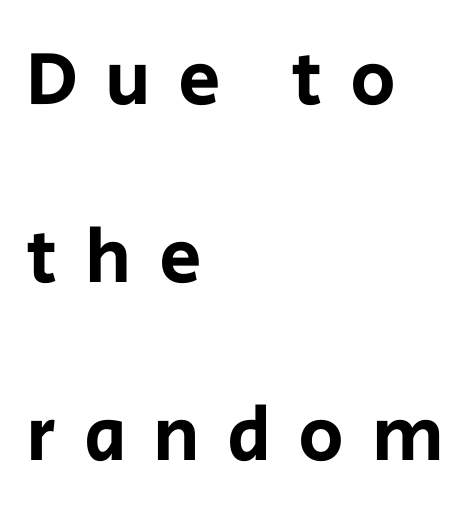
The image shows 76 px sans-serif type, upright; set left-aligned, loose line spacing (2.34x), unusually wide letter spacing (+0.36 em), not underlined; low stroke contrast and a large x-height.
